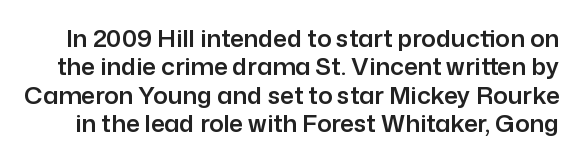
Short note: letters normally spaced. Posture: upright roman. Has an underline been added? It has not.
